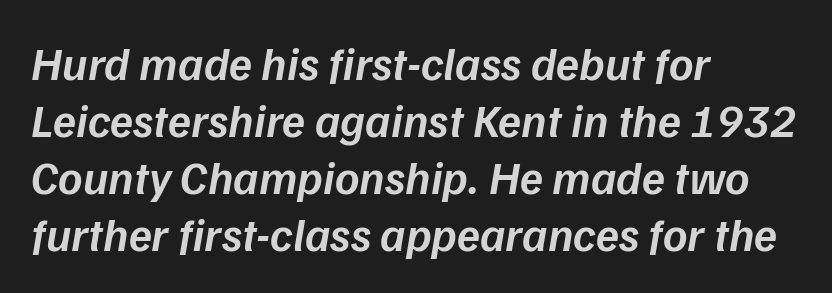
The glyphs look as if they've been sheared to an angle. Do the characters align in a grid? No, the font is proportional. Inter-character spacing is left at the font's built-in metrics. I'd describe the lettering as semibold — firm but not a full bold. Decoration check: the copy has no underline.
